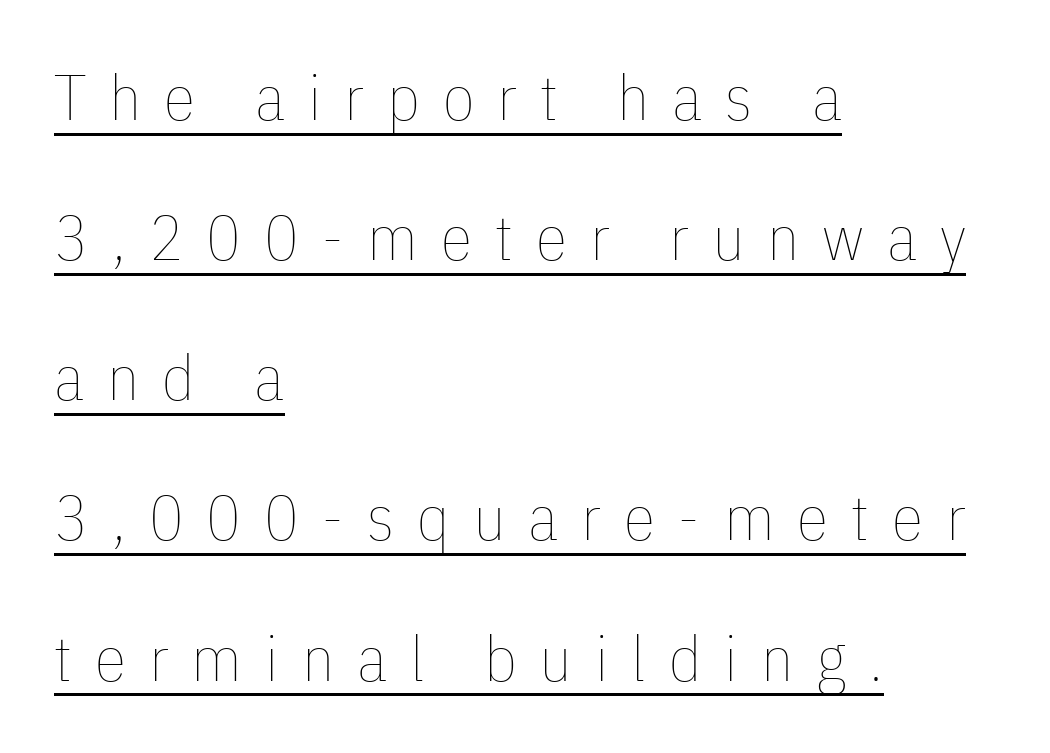
The image shows 64 px thin, condensed type, upright; set left-aligned, loose line spacing (2.19x), unusually wide letter spacing (+0.36 em), underlined; low stroke contrast and a medium x-height.
